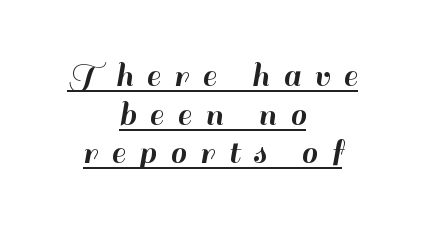
{"serif": "no", "width": "normal", "stroke_contrast": "high", "x_height": "small", "monospaced": "no", "underline": "yes", "align": "center", "line_spacing": "tight", "line_spacing_ratio": 1.07, "letter_spacing": "wide", "letter_spacing_em": 0.38, "glyph_px": 36}
